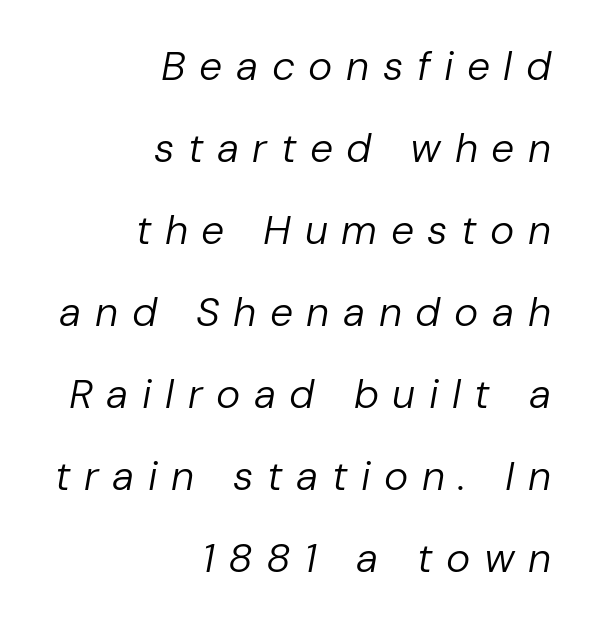
{"italic": "yes", "lean": "right", "slant_degrees": 10, "bold": "no", "weight": "regular", "width": "normal", "stroke_contrast": "low", "x_height": "medium", "monospaced": "no", "underline": "no", "align": "right", "line_spacing": "loose", "line_spacing_ratio": 2.0, "letter_spacing": "wide", "letter_spacing_em": 0.33, "glyph_px": 41}
